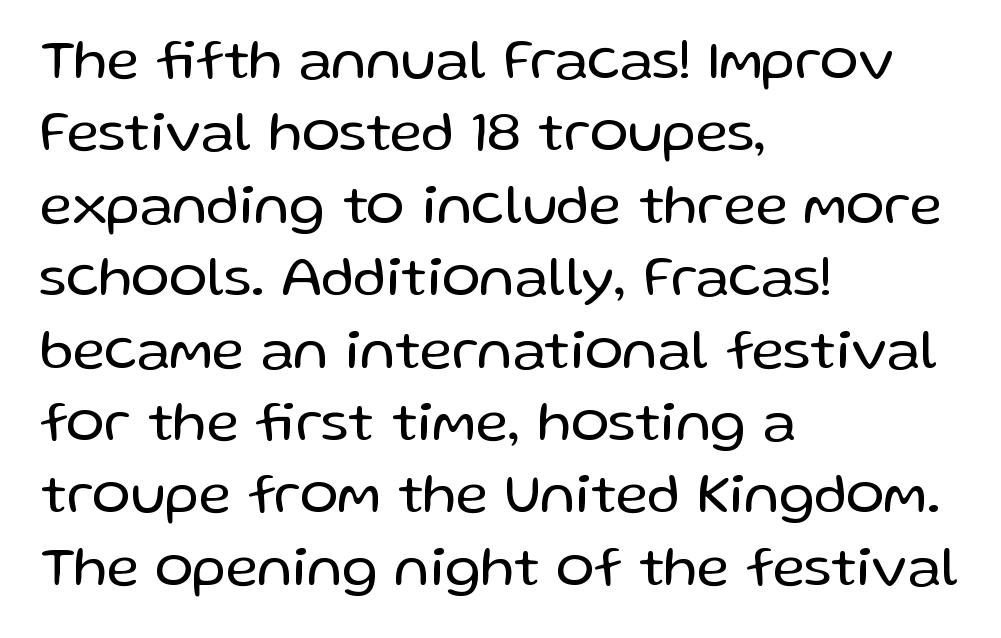
Q: Is the text bold? A: No.
Q: Is the text italic (slanted)? A: No, it is upright.
Q: Is the typeface a serif or a sans-serif typeface? A: Sans-serif.
Q: Is the text underlined? A: No.
Q: How is the paragraph aligned? A: Left-aligned.
Q: Is the spacing between letters normal or unusually wide? A: Normal.
Q: Is the spacing between lines tight, normal or loose? A: Normal.
Q: Width (condensed, normal, or wide)? A: Normal.
Q: Stroke contrast? A: Low.
Q: x-height? A: Medium.
Q: Monospaced? A: No.
